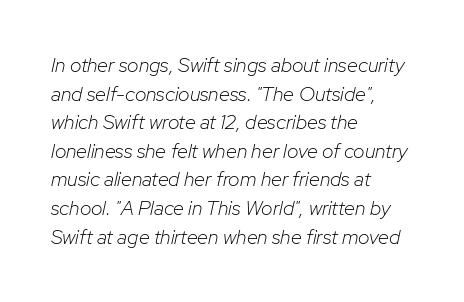
Q: Is the text bold? A: No.
Q: Is the text italic (slanted)? A: Yes, it leans right by about 12 degrees.
Q: Is the text underlined? A: No.
Q: How is the paragraph aligned? A: Left-aligned.
Q: Is the spacing between letters normal or unusually wide? A: Normal.
Q: Is the spacing between lines tight, normal or loose? A: Normal.
